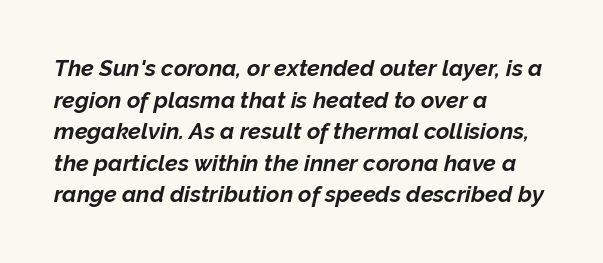
Q: Is the text bold? A: Yes.
Q: Is the text italic (slanted)? A: Yes, it leans right by about 12 degrees.
Q: Is the text underlined? A: No.
Q: How is the paragraph aligned? A: Left-aligned.
Q: Is the spacing between letters normal or unusually wide? A: Normal.
Q: Is the spacing between lines tight, normal or loose? A: Normal.
